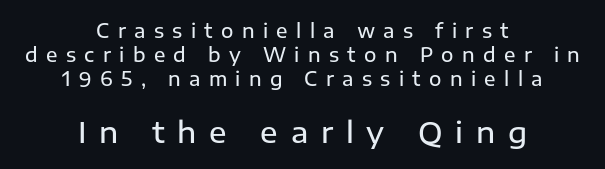
Q: Is the text bold? A: Semi-bold.
Q: Is the text italic (slanted)? A: No, it is upright.
Q: Is the typeface a serif or a sans-serif typeface? A: Sans-serif.
Q: Is the text underlined? A: No.
Q: How is the paragraph aligned? A: Centered.
Q: Is the spacing between letters normal or unusually wide? A: Unusually wide.
Q: Is the spacing between lines tight, normal or loose? A: Normal.
Q: Which block of text is set in a larger size, the first (top) or the second (bottom)? A: The second (bottom) one.
Q: Width (condensed, normal, or wide)? A: Normal.
Q: Stroke contrast? A: Low.
Q: x-height? A: Medium.
Q: Monospaced? A: No.
